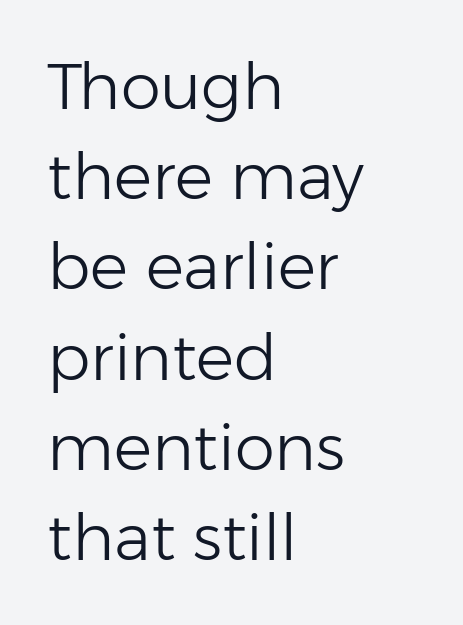
The image shows 64 px light sans-serif type, upright; set left-aligned, normal line spacing (1.41x), normal letter spacing, not underlined; low stroke contrast and a medium x-height.
